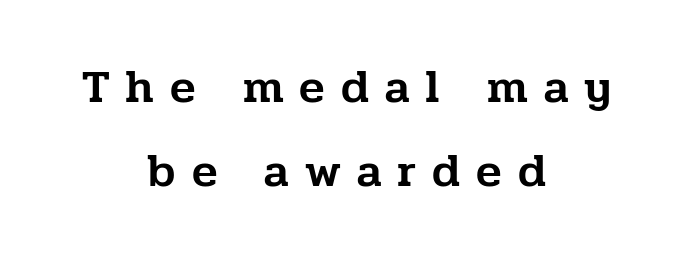
{"serif": "yes", "italic": "no", "width": "normal", "stroke_contrast": "low", "x_height": "medium", "monospaced": "no", "underline": "no", "align": "center", "line_spacing_ratio": 1.78, "letter_spacing": "wide", "letter_spacing_em": 0.34, "glyph_px": 47}
